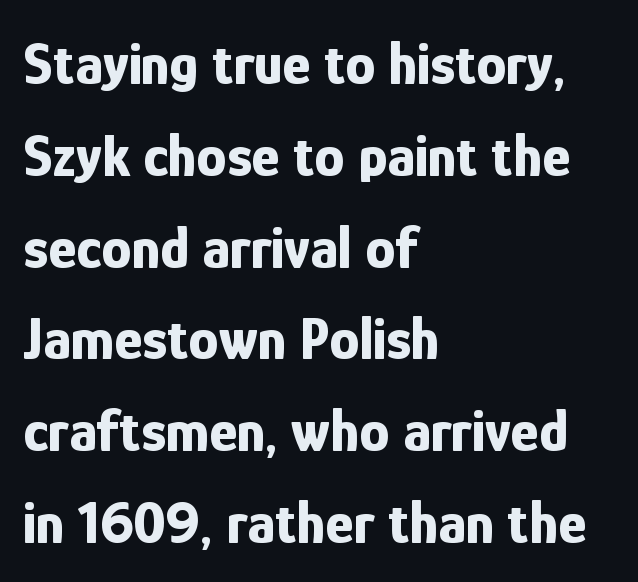
The image shows 60 px bold, condensed sans-serif type, upright; set left-aligned, normal line spacing (1.53x), normal letter spacing, not underlined; low stroke contrast and a medium x-height.
